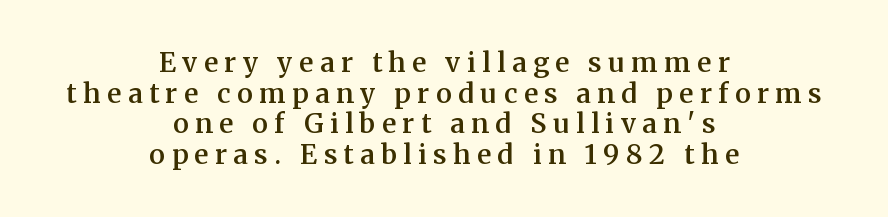
{"italic": "no", "bold": "semi", "underline": "no", "align": "center", "line_spacing": "tight", "line_spacing_ratio": 1.13, "letter_spacing": "wide", "letter_spacing_em": 0.24, "glyph_px": 27}
